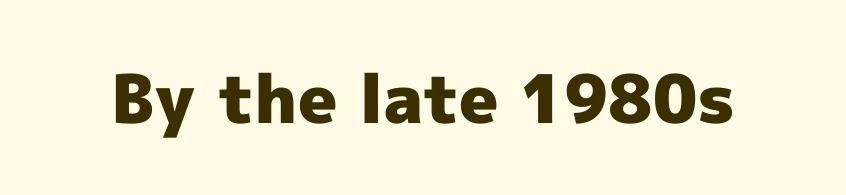
The image shows 67 px heavy sans-serif type, upright; set normal letter spacing, not underlined; a medium x-height.
